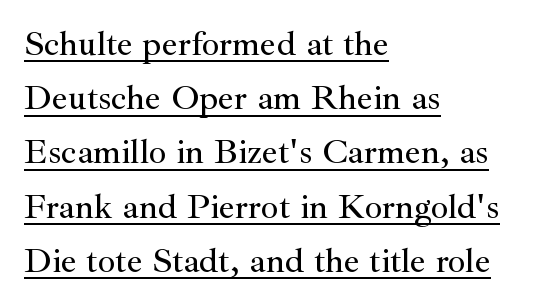
{"serif": "yes", "italic": "no", "width": "normal", "stroke_contrast": "medium", "x_height": "small", "monospaced": "no", "underline": "yes", "align": "left", "line_spacing": "normal", "line_spacing_ratio": 1.55, "letter_spacing": "normal", "letter_spacing_em": 0.0, "glyph_px": 35}
